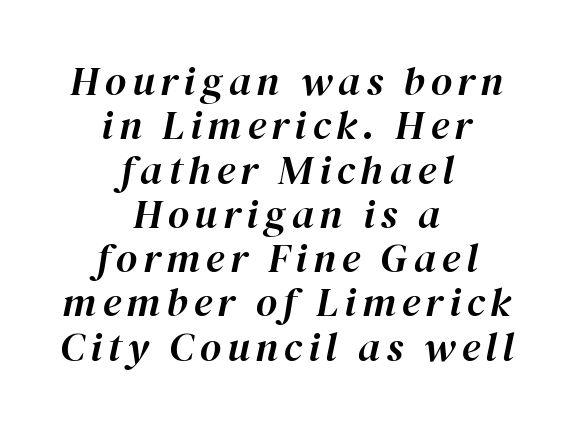
This sample uses an oblique cut, with every glyph tilted off the vertical. Alignment: centered. Reading down the column, the eye jumps only a short way to each next line. The face used here is proportionally spaced, like ordinary book or web type.
